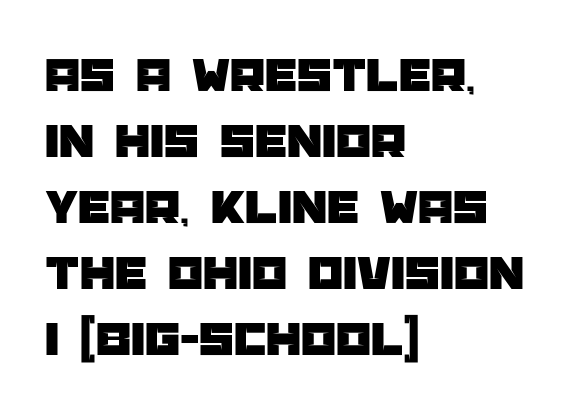
{"serif": "no", "italic": "no", "width": "normal", "stroke_contrast": "low", "x_height": "large", "monospaced": "no", "underline": "no", "align": "left", "line_spacing": "normal", "line_spacing_ratio": 1.32, "letter_spacing": "normal", "letter_spacing_em": 0.0, "glyph_px": 50}
